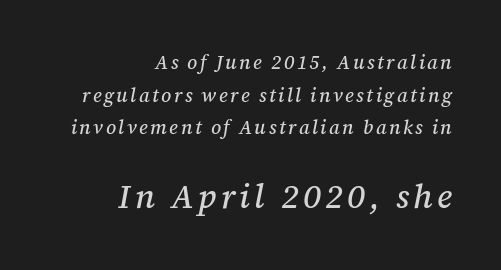
{"serif": "yes", "italic": "yes", "lean": "right", "slant_degrees": 12, "width": "normal", "stroke_contrast": "medium", "x_height": "medium", "monospaced": "no", "underline": "no", "align": "right", "line_spacing_ratio": 1.72, "larger_block": "second", "size_ratio": 1.74, "glyph_px": 33}
